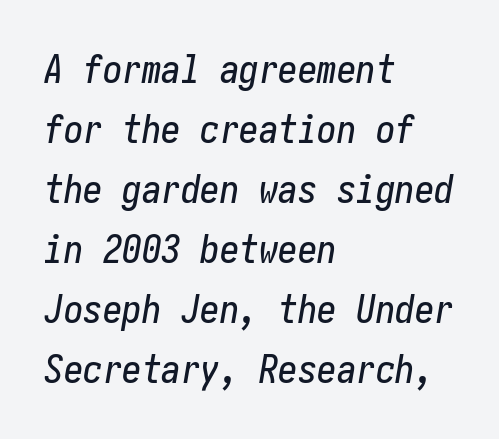
{"italic": "yes", "lean": "right", "slant_degrees": 10, "width": "condensed", "stroke_contrast": "low", "x_height": "medium", "underline": "no", "align": "left", "line_spacing": "normal", "line_spacing_ratio": 1.54, "letter_spacing": "normal", "letter_spacing_em": 0.0, "glyph_px": 39}
